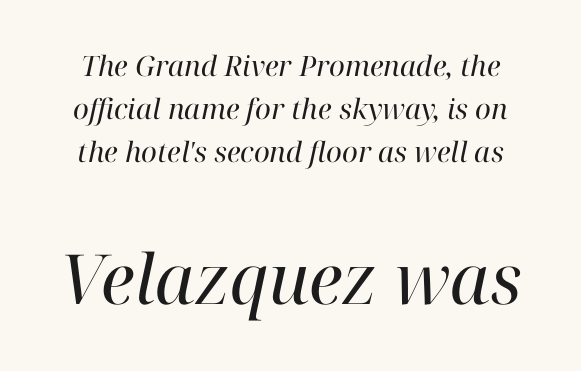
The image shows 69 px regular-weight serif type, italic (leaning right); set normal line spacing (1.53x), normal letter spacing, not underlined; the second (bottom) block is 2.46x larger; high stroke contrast and a medium x-height.
